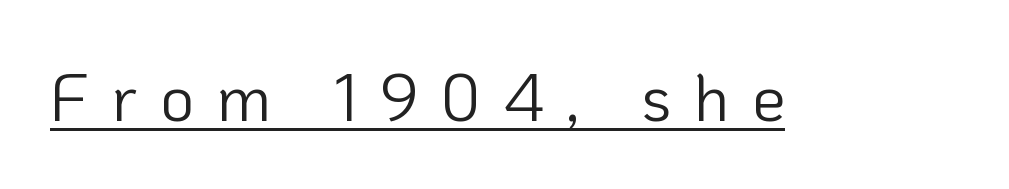
The image shows 67 px light sans-serif type, upright; set unusually wide letter spacing (+0.33 em), underlined; low stroke contrast and a medium x-height.
